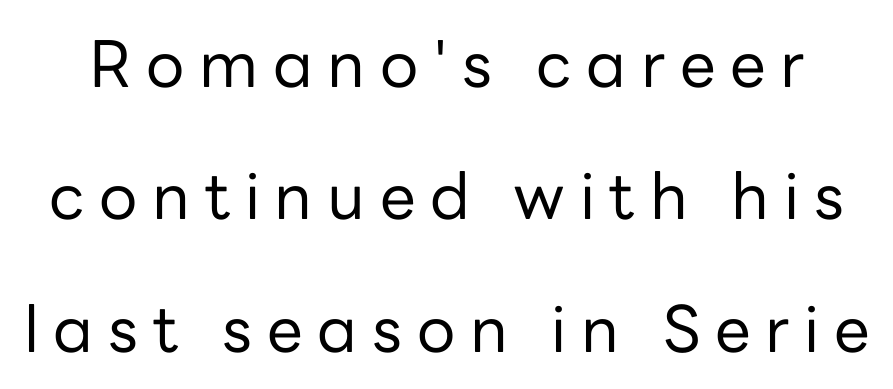
Q: Is the text bold? A: No.
Q: Is the text italic (slanted)? A: No, it is upright.
Q: Is the typeface a serif or a sans-serif typeface? A: Sans-serif.
Q: Is the text underlined? A: No.
Q: Is the spacing between letters normal or unusually wide? A: Unusually wide.
Q: Is the spacing between lines tight, normal or loose? A: Loose.
Q: Width (condensed, normal, or wide)? A: Normal.
Q: Stroke contrast? A: Low.
Q: x-height? A: Medium.
Q: Monospaced? A: No.
